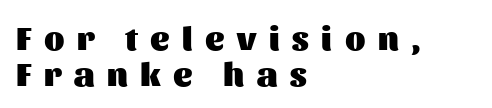
{"serif": "no", "italic": "no", "bold": "yes", "weight": "heavy", "width": "normal", "stroke_contrast": "medium", "x_height": "medium", "monospaced": "no", "underline": "no", "align": "left", "line_spacing": "tight", "line_spacing_ratio": 1.08, "letter_spacing": "wide", "letter_spacing_em": 0.38, "glyph_px": 33}
